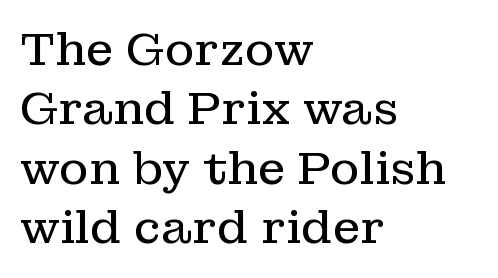
{"serif": "yes", "italic": "no", "bold": "no", "weight": "regular", "width": "normal", "stroke_contrast": "low", "x_height": "medium", "monospaced": "no", "underline": "no", "align": "left", "line_spacing": "normal", "line_spacing_ratio": 1.32, "letter_spacing": "normal", "letter_spacing_em": 0.0, "glyph_px": 45}
